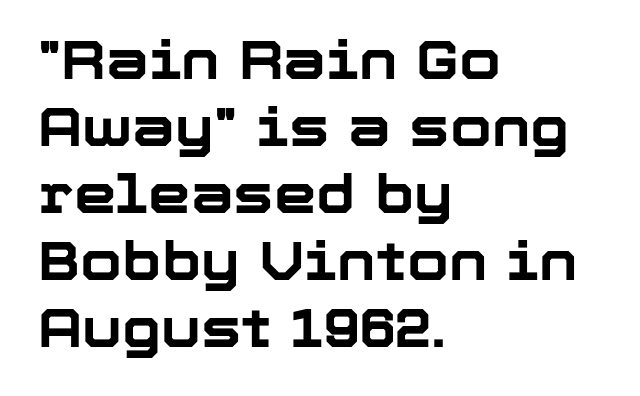
The image shows 54 px bold sans-serif type, upright; set left-aligned, line spacing 1.24x, normal letter spacing, not underlined; low stroke contrast and a medium x-height.
